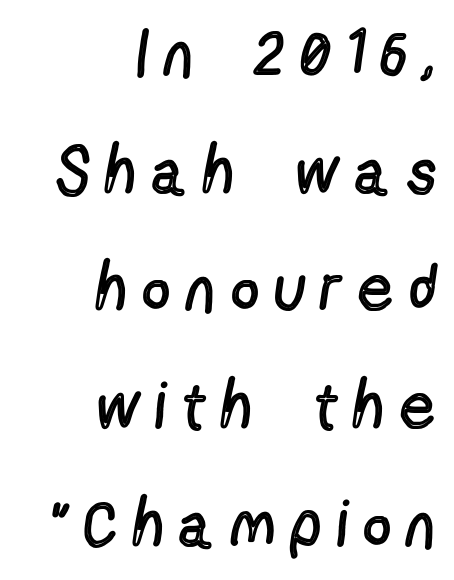
{"serif": "no", "bold": "no", "weight": "regular", "width": "condensed", "x_height": "medium", "monospaced": "no", "underline": "no", "align": "right", "line_spacing_ratio": 1.81, "letter_spacing": "wide", "letter_spacing_em": 0.28, "glyph_px": 65}
